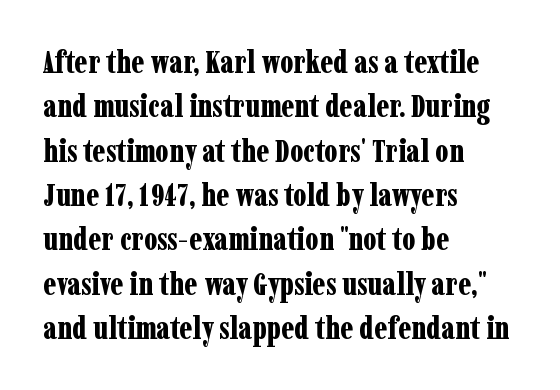
Small tapered or slab feet sit at the stroke ends, so this counts as serif. Each word holds together tightly as a unit, with standard inter-letter gaps. The string is rendered with underlining switched off. If you drew a line through each stem, it would be perfectly vertical. As a designer I'd log this as weight 700, bold. Vertically, the passage feels balanced, rows spaced as you'd expect.
